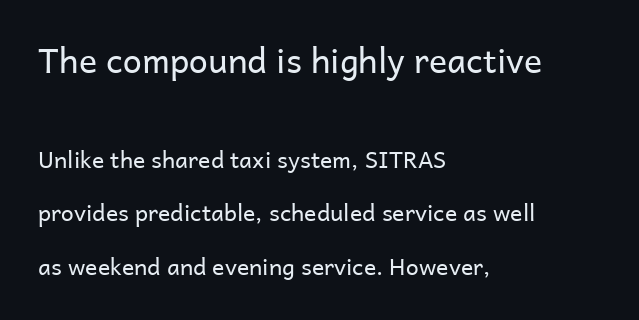
The image shows 34 px regular-weight sans-serif type, upright; set left-aligned, loose line spacing (2.32x), normal letter spacing, not underlined; the first (top) block is 1.48x larger; low stroke contrast and a medium x-height.
